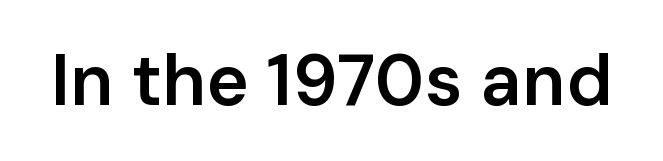
The lettering holds an erect, upright posture throughout. Check under the words: just untouched page. Observe the absence of serifs on each vertical stroke in this sample. Firm but not heavy-handed strokes: this text is semibold. Observe the ordinary spacing: letters are neighbours, not strangers. Each letter keeps its own natural width here, so spacing adapts to shape.
